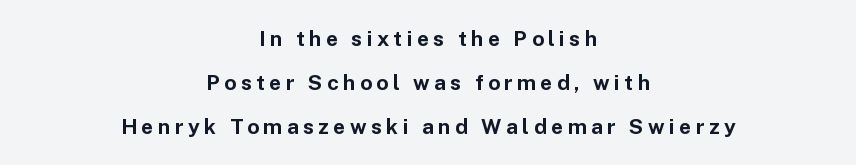
The image shows 21 px bold type, upright; set centered, loose line spacing (2.09x), unusually wide letter spacing (+0.21 em), not underlined.
